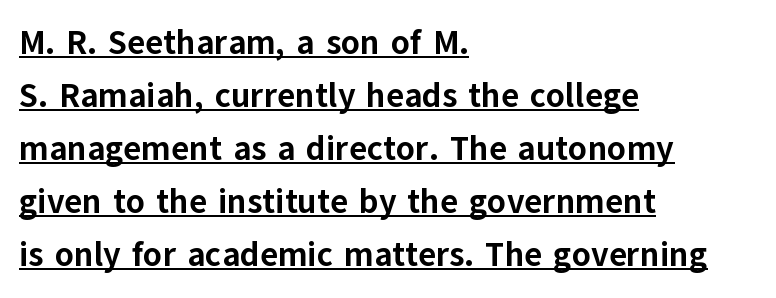
{"serif": "no", "italic": "no", "bold": "yes", "weight": "bold", "width": "normal", "stroke_contrast": "low", "x_height": "medium", "monospaced": "no", "underline": "yes", "align": "left", "line_spacing": "normal", "line_spacing_ratio": 1.56, "letter_spacing": "normal", "letter_spacing_em": 0.0, "glyph_px": 34}
